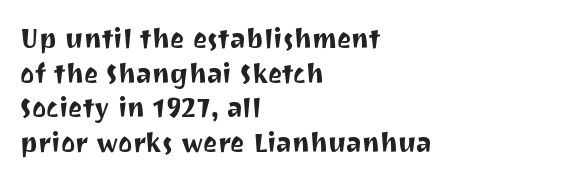
The image shows 27 px text type, upright; set left-aligned, normal line spacing (1.28x), normal letter spacing, not underlined.
